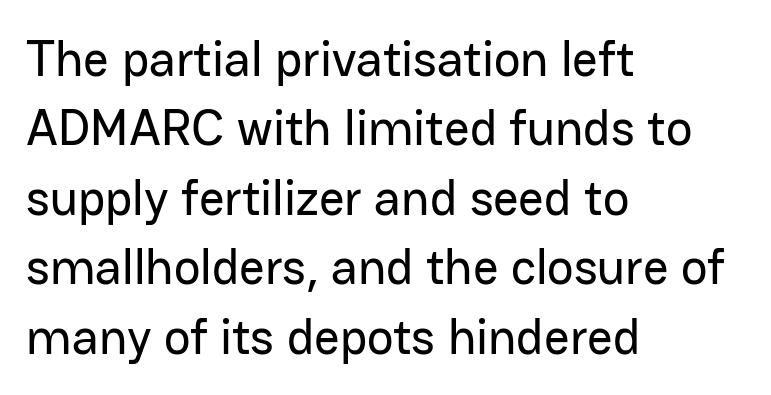
The image shows 50 px sans-serif type, upright; set left-aligned, normal line spacing (1.39x), normal letter spacing, not underlined; low stroke contrast and a medium x-height.
